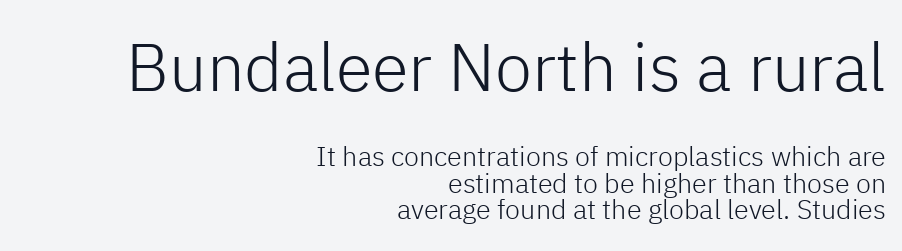
The face used here is a sans, in the tradition of grotesques and geometrics. Looks like regular typesetting: each glyph gets only the width it needs. The lettering holds an erect, upright posture throughout. Does extra space separate the letters? No, they use regular spacing. Words float on clear page, feet unadorned.
